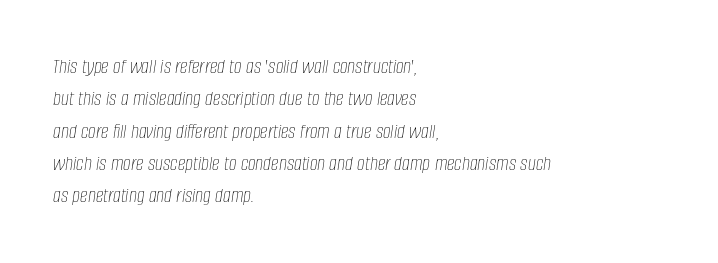
In CSS terms this would be text-align: left. The line-height multiplier appears to be the usual default. Bold? No — there's no thickening of the strokes. Honestly, the letter spacing is just normal — you wouldn't notice it. The axis of the letterforms is tilted away from vertical.
